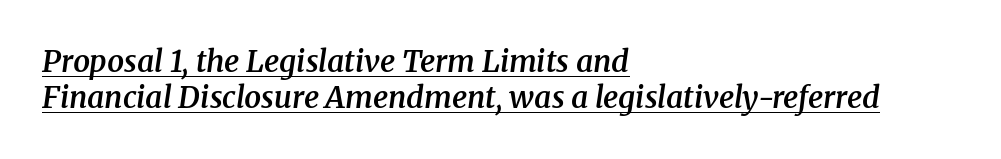
These lines are rendered in a variable-pitch font. The string is rendered with underlining switched on. Its strokes are somewhat broadened, the hallmark of semibold type. The face used here is seriffed, in the tradition of book romans. Is the block centered? No — it sits flush against the left margin. Every character sits at an angle, as italics do.
